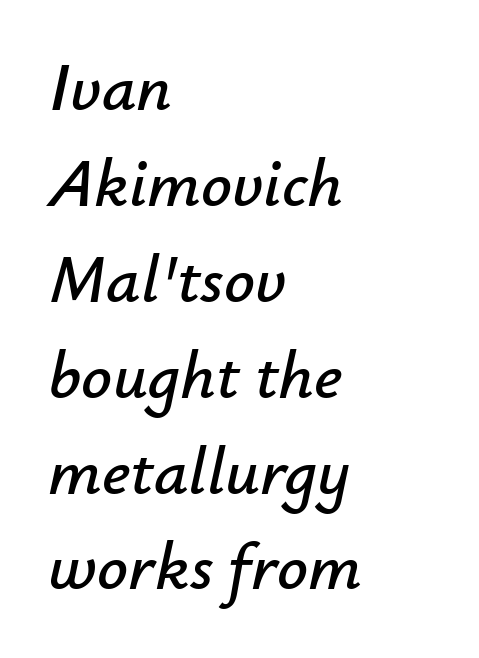
{"italic": "yes", "lean": "right", "slant_degrees": 12, "width": "normal", "stroke_contrast": "low", "x_height": "small", "monospaced": "no", "underline": "no", "align": "left", "line_spacing": "normal", "line_spacing_ratio": 1.41, "letter_spacing": "normal", "letter_spacing_em": 0.0, "glyph_px": 68}
